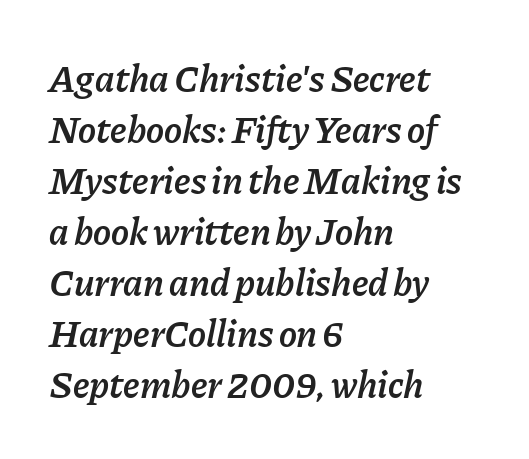
Q: Is the text bold? A: Semi-bold.
Q: Is the text italic (slanted)? A: Yes, it leans right by about 11 degrees.
Q: Is the text underlined? A: No.
Q: How is the paragraph aligned? A: Left-aligned.
Q: Is the spacing between letters normal or unusually wide? A: Normal.
Q: Is the spacing between lines tight, normal or loose? A: Normal.
Q: Width (condensed, normal, or wide)? A: Normal.
Q: Stroke contrast? A: Low.
Q: x-height? A: Medium.
Q: Monospaced? A: No.
